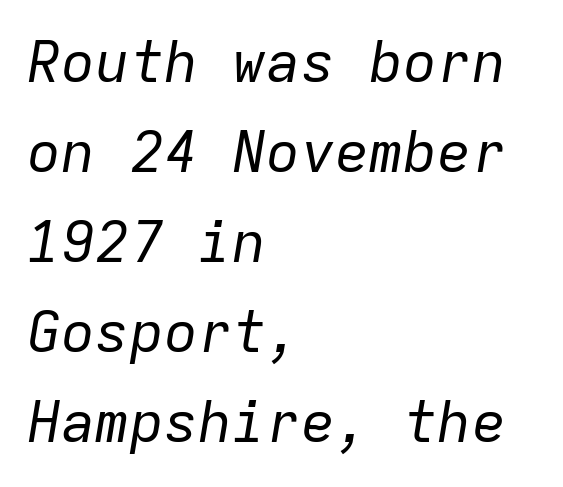
{"italic": "yes", "lean": "right", "slant_degrees": 9, "bold": "no", "weight": "regular", "width": "normal", "stroke_contrast": "low", "x_height": "medium", "monospaced": "yes", "underline": "no", "align": "left", "line_spacing": "normal", "line_spacing_ratio": 1.58, "letter_spacing": "normal", "letter_spacing_em": 0.0, "glyph_px": 57}
